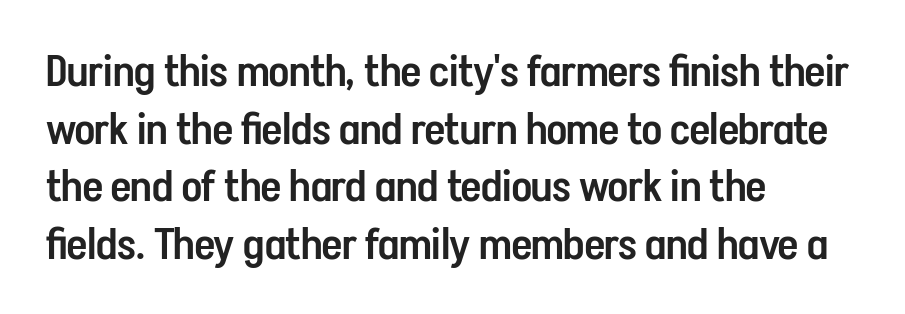
These words are printed semibold, heavier than regular yet not bold. Baseline-to-baseline distance is the conventional proportion of letter height. Unlike italic type, these characters show no tilt at all. Does extra space separate the letters? No, they use regular spacing.
